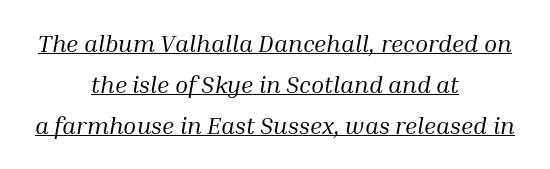
The image shows 24 px text type, italic (leaning right); set centered, line spacing 1.71x, normal letter spacing, underlined.
